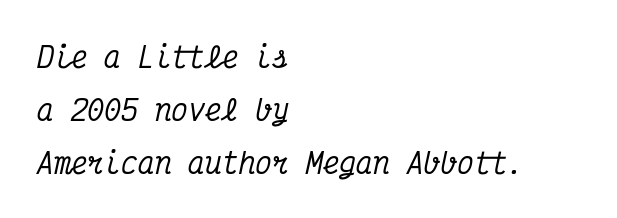
The image shows 28 px condensed serif type, italic (leaning right), monospaced; set left-aligned, line spacing 1.89x, normal letter spacing, not underlined; medium stroke contrast and a medium x-height.
